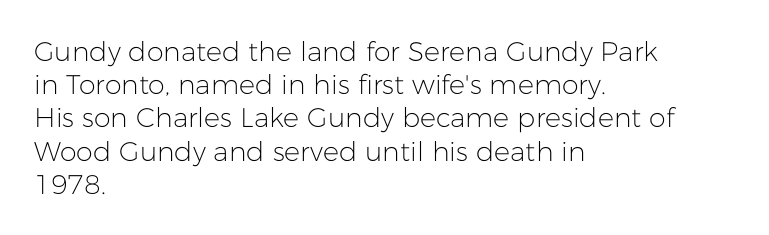
The zone under the glyphs is completely vacant. The passage is arranged the way most books set body copy — flush left. The type sits square on the baseline with zero lean. Weight: in the light-to-regular range. In terms of letterspacing, this is plain default setting.
